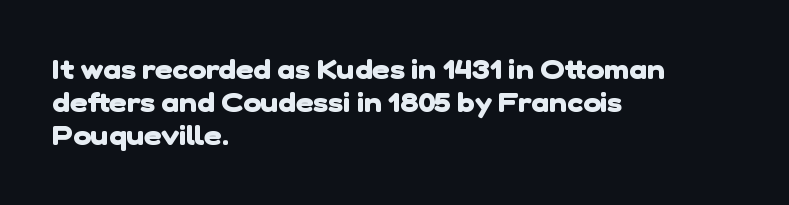
{"bold": "yes", "underline": "no", "align": "left", "line_spacing_ratio": 1.23, "letter_spacing": "normal", "letter_spacing_em": 0.0, "glyph_px": 27}
